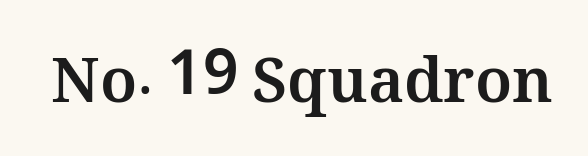
Tracking value appears to be zero — textbook default spacing. Typesetter's note: full bold, strokes at maximum text heaviness. This is the regular roman posture of the typeface. Spacing verdict: proportional, widths tailored to each character. The passage shown is not underscored anywhere.
